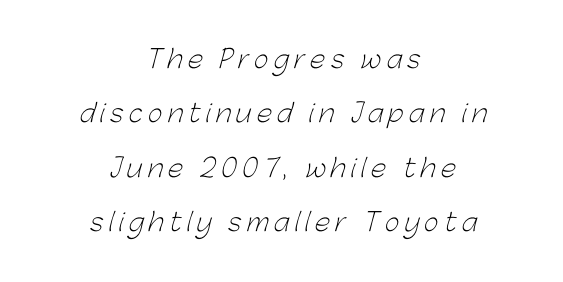
Is this a heavy cut? Hardly; it is regular or lighter. Has an underline been added? It has not. Inter-character spacing is expanded well beyond the font's built-in metrics. Every row of glyphs is offset so its center matches the block's center. Notice the wide empty band between every row — that's loose leading.
